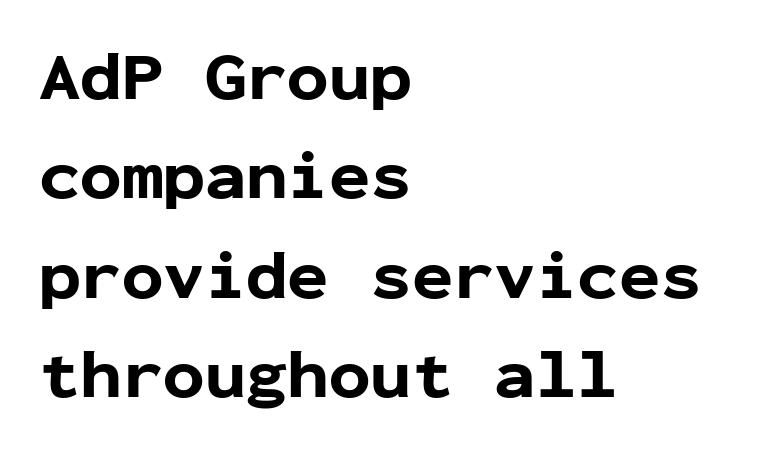
Q: Is the text bold? A: Yes.
Q: Is the text italic (slanted)? A: No, it is upright.
Q: Is the typeface a serif or a sans-serif typeface? A: Sans-serif.
Q: Is the text underlined? A: No.
Q: How is the paragraph aligned? A: Left-aligned.
Q: Is the spacing between letters normal or unusually wide? A: Normal.
Q: Is the spacing between lines tight, normal or loose? A: Normal.
Q: Width (condensed, normal, or wide)? A: Normal.
Q: Stroke contrast? A: Low.
Q: x-height? A: Medium.
Q: Monospaced? A: Yes.
